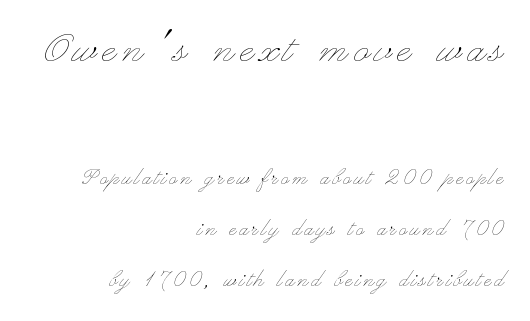
The image shows 51 px thin, wide type; set right-aligned, loose line spacing (1.95x), not underlined; the first (top) block is 1.96x larger; low stroke contrast and a small x-height.
